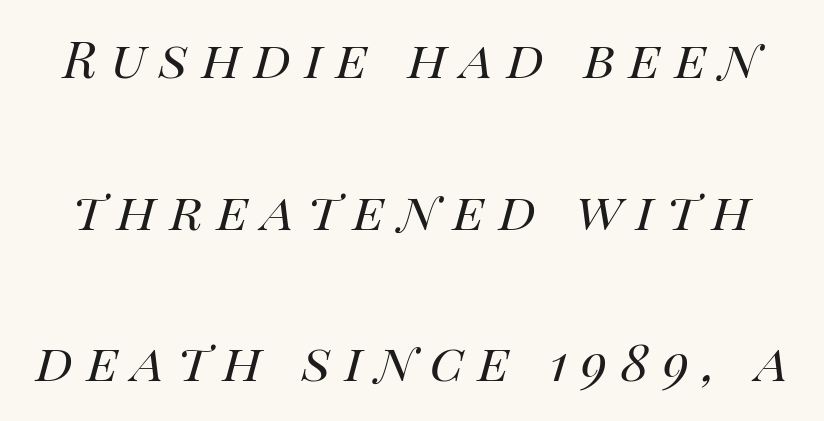
The space beneath each line is pristine and unruled. Leading: increased. The passage shown leans; its letterforms are oblique. No extra ink here — the face is not bold. The letterforms stand isolated, each surrounded by extra space. Proportional: the letters do not fall into vertical columns.
